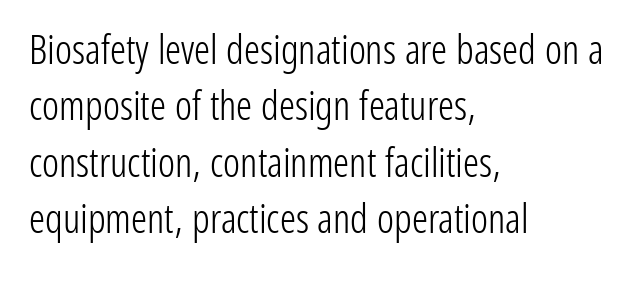
The image shows 40 px light, condensed sans-serif type, upright; set left-aligned, normal line spacing (1.41x), normal letter spacing, not underlined; low stroke contrast and a medium x-height.
